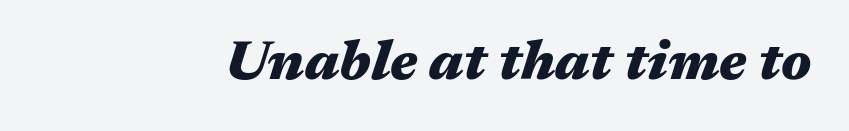
{"italic": "yes", "lean": "right", "slant_degrees": 17, "bold": "yes", "weight": "heavy", "width": "wide", "stroke_contrast": "medium", "x_height": "medium", "monospaced": "no", "underline": "no", "letter_spacing": "normal", "letter_spacing_em": 0.0, "glyph_px": 56}
